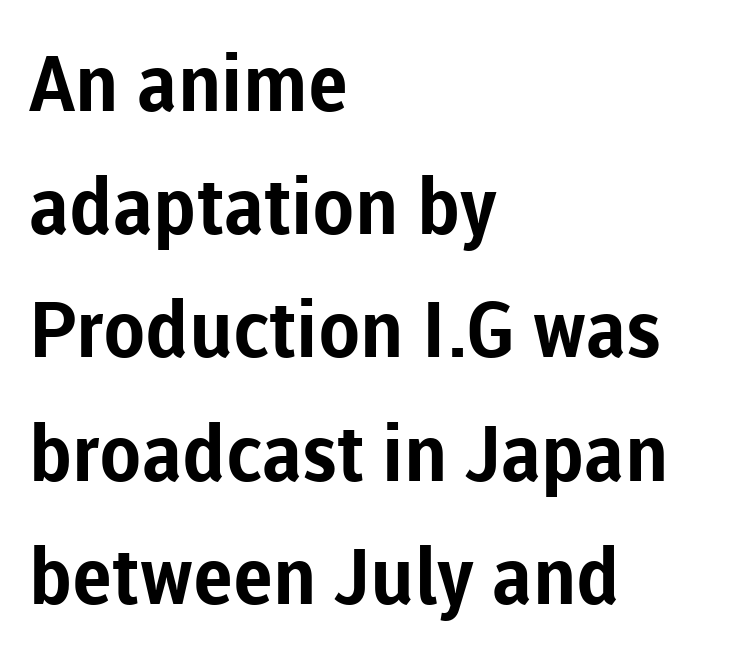
Notice how descenders clear the ascenders below comfortably — that's standard leading. The rendering uses natural spacing where letterforms have individual widths. Weight check: bold — yes, fully. The lettering stays uniformly vertical, giving the passage a roman look. Left-aligned paragraph, ragged on the right.
